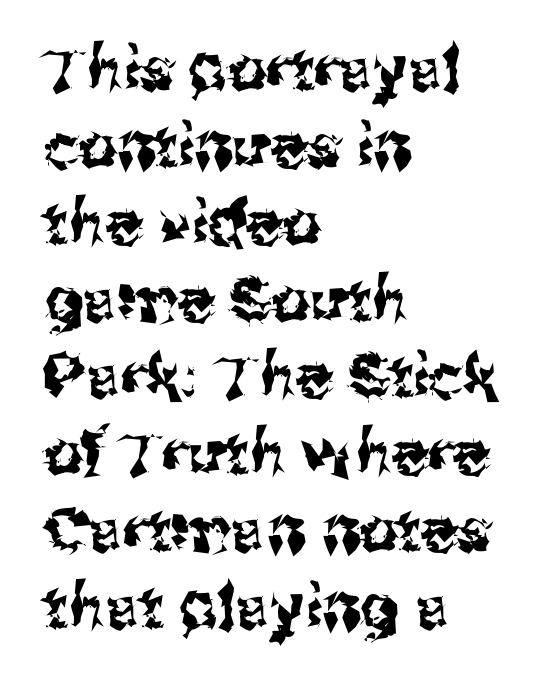
The face used here is proportionally spaced, like ordinary book or web type. Students, observe: this is what conventionally led text looks like. Descender tails drop into unmarked territory. The horizontal fit of the characters is conventional and even. The text was rendered using a sans face with plain stroke endings.
